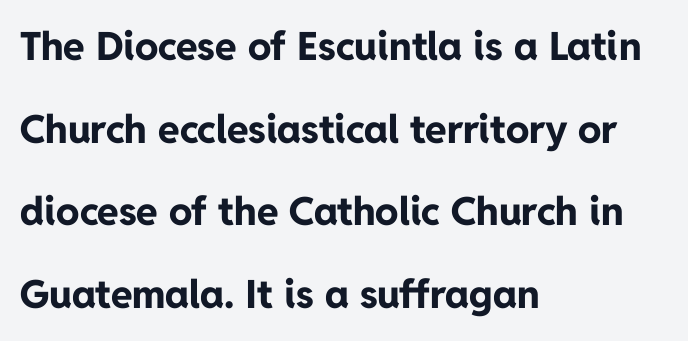
Q: Is the text bold? A: Yes.
Q: Is the text italic (slanted)? A: No, it is upright.
Q: Is the typeface a serif or a sans-serif typeface? A: Sans-serif.
Q: Is the text underlined? A: No.
Q: How is the paragraph aligned? A: Left-aligned.
Q: Is the spacing between letters normal or unusually wide? A: Normal.
Q: Is the spacing between lines tight, normal or loose? A: Loose.
Q: Width (condensed, normal, or wide)? A: Normal.
Q: Stroke contrast? A: Low.
Q: x-height? A: Medium.
Q: Monospaced? A: No.
